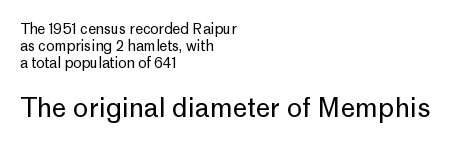
Has an underline been added? It has not. No heavy texture on the line: the type isn't bold. Observe the ordinary spacing: letters are neighbours, not strangers. You can tell it's not italic because the verticals are truly vertical.
